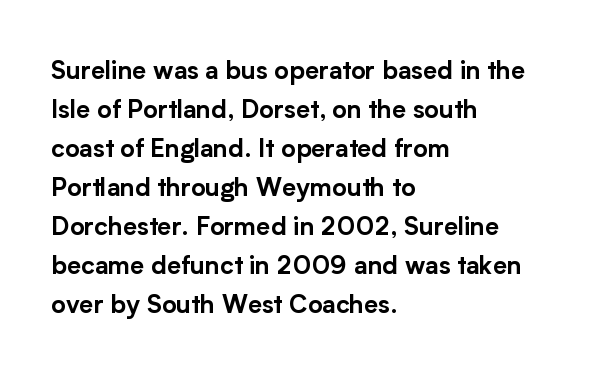
The horizontal fit of the characters is conventional and even. The passage shown stacks its lines at a standard gap. The letters stand straight up with perfectly vertical stems. Descender tails drop into unmarked territory. Is the block centered? No — it sits flush against the left margin.
